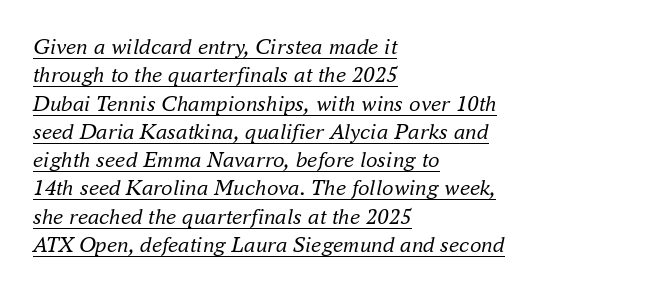
Q: Is the text bold? A: No.
Q: Is the text italic (slanted)? A: Yes, it leans right by about 16 degrees.
Q: Is the text underlined? A: Yes.
Q: How is the paragraph aligned? A: Left-aligned.
Q: Is the spacing between letters normal or unusually wide? A: Normal.
